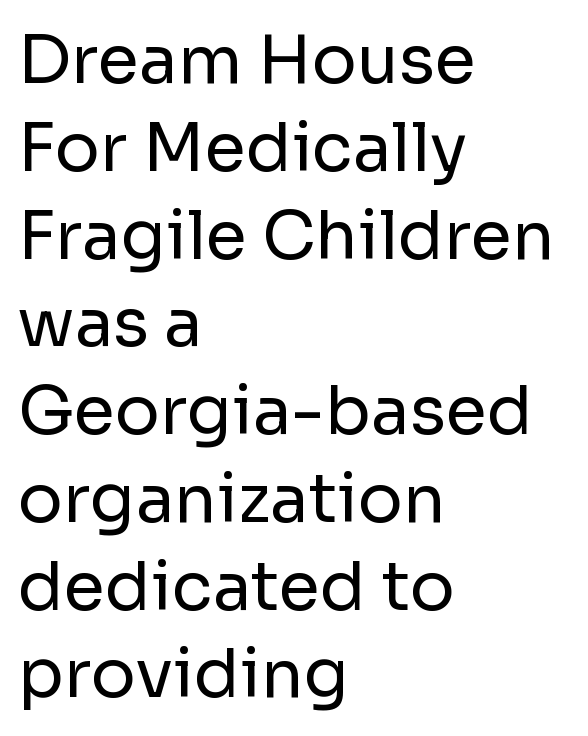
{"serif": "no", "italic": "no", "bold": "no", "weight": "regular", "width": "normal", "stroke_contrast": "low", "x_height": "medium", "monospaced": "no", "underline": "no", "align": "left", "line_spacing": "normal", "line_spacing_ratio": 1.31, "letter_spacing": "normal", "letter_spacing_em": 0.0, "glyph_px": 67}
